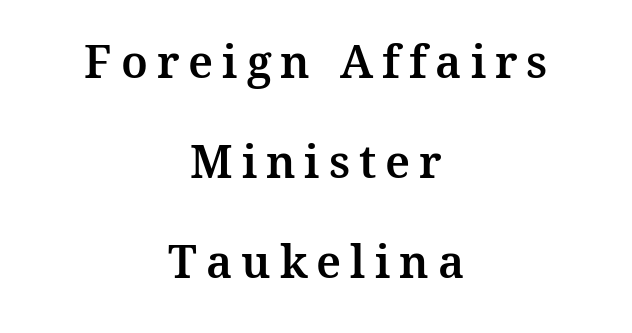
The image shows 45 px serif type, upright; set centered, loose line spacing (2.22x), unusually wide letter spacing (+0.2 em), not underlined; medium stroke contrast and a medium x-height.
